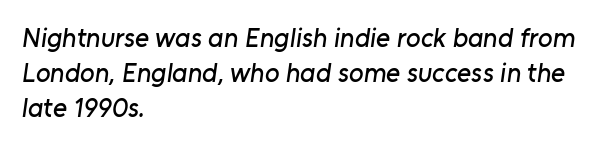
The image shows 27 px text type; set left-aligned, normal line spacing (1.3x), normal letter spacing, not underlined.
